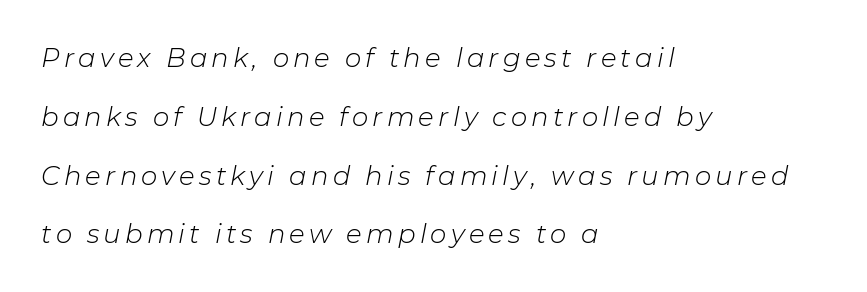
{"italic": "yes", "lean": "right", "slant_degrees": 11, "bold": "no", "underline": "no", "align": "left", "line_spacing": "loose", "line_spacing_ratio": 2.26, "glyph_px": 26}
